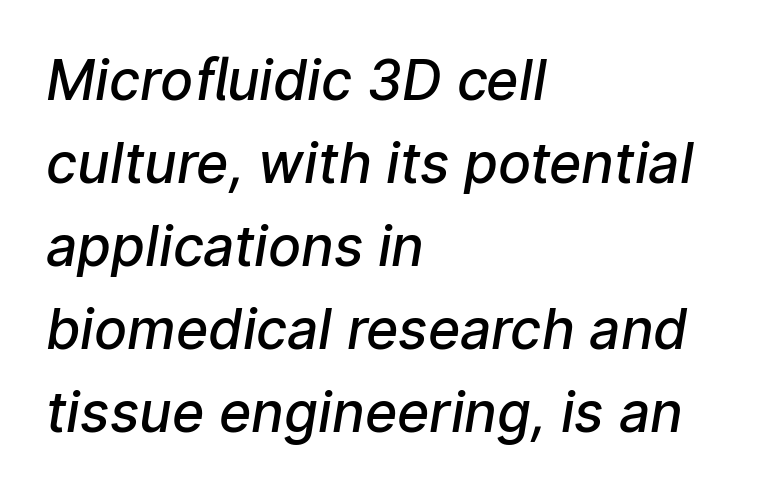
{"serif": "no", "bold": "semi", "weight": "semibold", "width": "normal", "stroke_contrast": "low", "x_height": "medium", "monospaced": "no", "underline": "no", "align": "left", "line_spacing": "normal", "line_spacing_ratio": 1.51, "letter_spacing": "normal", "letter_spacing_em": 0.0, "glyph_px": 55}
